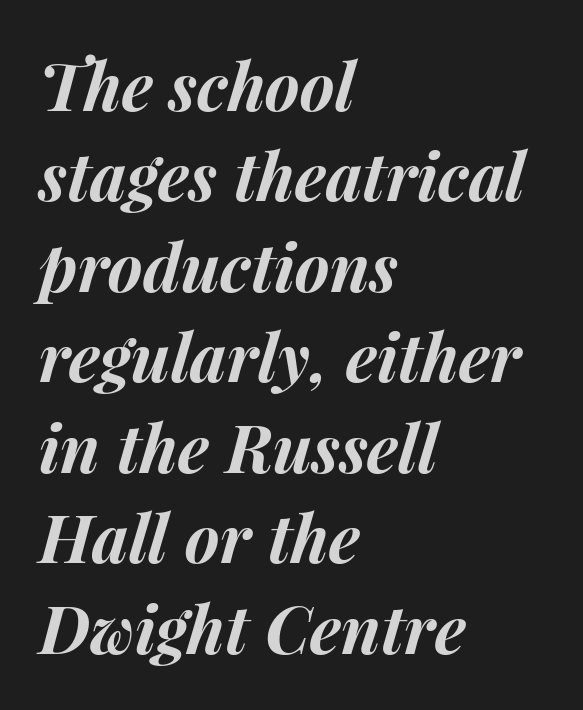
Notice how descenders clear the ascenders below comfortably — that's standard leading. The glyphs are unaccompanied by any horizontal stroke below them. This sample has the flowing, uneven cadence of proportional lettering. If you drew a ruler down the left edge, every line would touch it. Honestly, the letter spacing is just normal — you wouldn't notice it. The passage shown leans; its letterforms are oblique.
